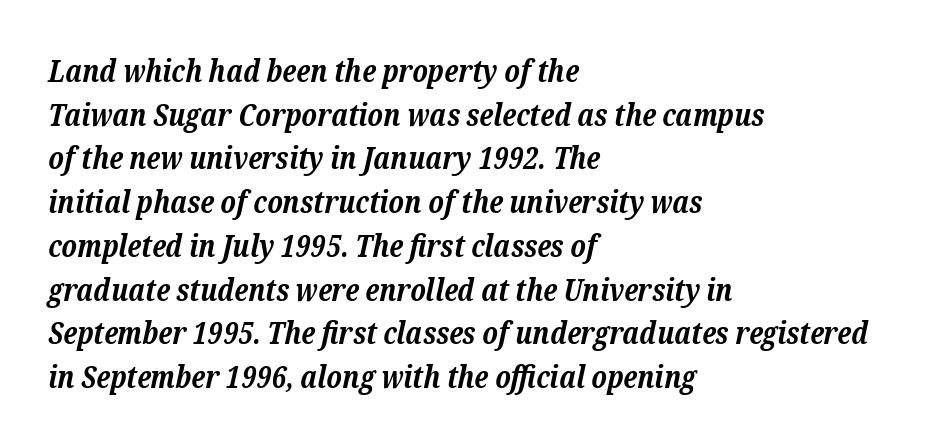
{"serif": "yes", "italic": "yes", "lean": "right", "slant_degrees": 12, "bold": "yes", "weight": "bold", "width": "normal", "stroke_contrast": "low", "x_height": "medium", "monospaced": "no", "underline": "no", "align": "left", "line_spacing": "normal", "line_spacing_ratio": 1.41, "letter_spacing": "normal", "letter_spacing_em": 0.0, "glyph_px": 31}
